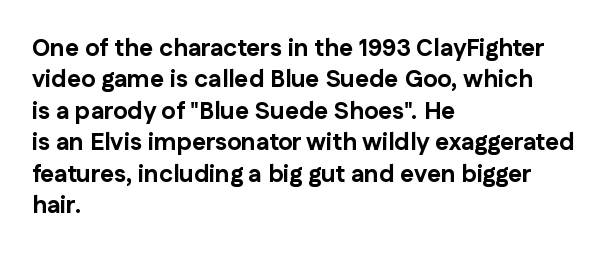
{"italic": "no", "bold": "yes", "underline": "no", "align": "left", "line_spacing": "normal", "line_spacing_ratio": 1.31, "letter_spacing": "normal", "letter_spacing_em": 0.0, "glyph_px": 24}
